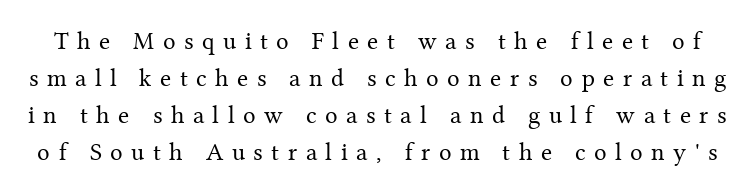
{"italic": "no", "bold": "no", "underline": "no", "line_spacing": "normal", "line_spacing_ratio": 1.48, "letter_spacing": "wide", "letter_spacing_em": 0.34, "glyph_px": 25}
